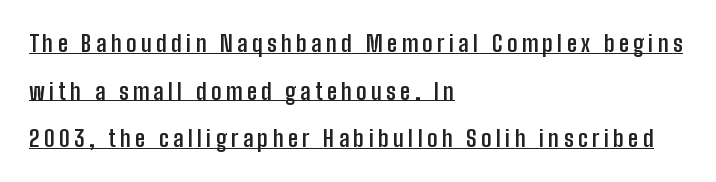
{"italic": "no", "bold": "yes", "underline": "yes", "align": "left", "line_spacing": "loose", "line_spacing_ratio": 2.07, "glyph_px": 23}
